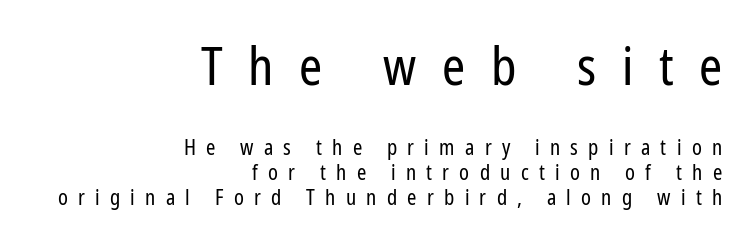
Q: Is the text bold? A: No.
Q: Is the text italic (slanted)? A: No, it is upright.
Q: Is the typeface a serif or a sans-serif typeface? A: Sans-serif.
Q: Is the text underlined? A: No.
Q: How is the paragraph aligned? A: Right-aligned.
Q: Is the spacing between letters normal or unusually wide? A: Unusually wide.
Q: Which block of text is set in a larger size, the first (top) or the second (bottom)? A: The first (top) one.
Q: Width (condensed, normal, or wide)? A: Condensed.
Q: Stroke contrast? A: Low.
Q: x-height? A: Medium.
Q: Monospaced? A: No.
